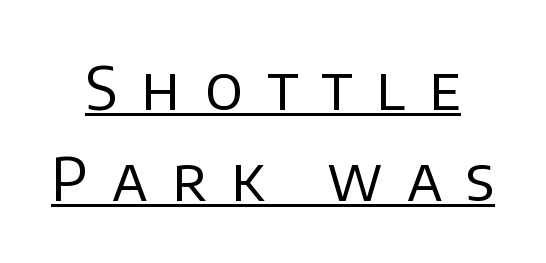
The image shows 60 px regular-weight sans-serif type, upright; set normal line spacing (1.51x), unusually wide letter spacing (+0.4 em), underlined; low stroke contrast and a large x-height.
